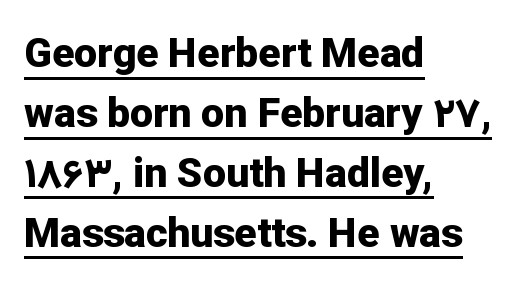
Q: Is the text bold? A: Yes.
Q: Is the text italic (slanted)? A: No, it is upright.
Q: Is the typeface a serif or a sans-serif typeface? A: Sans-serif.
Q: Is the text underlined? A: Yes.
Q: How is the paragraph aligned? A: Left-aligned.
Q: Is the spacing between letters normal or unusually wide? A: Normal.
Q: Is the spacing between lines tight, normal or loose? A: Normal.
Q: Width (condensed, normal, or wide)? A: Normal.
Q: Stroke contrast? A: Low.
Q: x-height? A: Medium.
Q: Monospaced? A: No.
